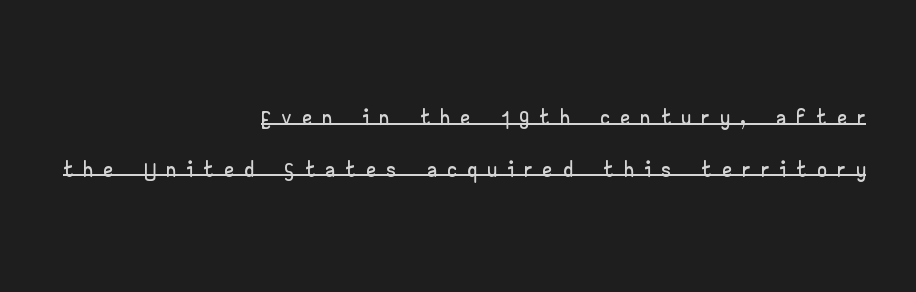
Style check: upright. Inter-character spacing is expanded well beyond the font's built-in metrics. You could not count columns in this text — the font is proportionally spaced. Notice how a bar underscores the lettering throughout. The lines in this sample share a right terminus and differ only in where they begin. Serif or sans? Sans — the stroke terminals are bare.
